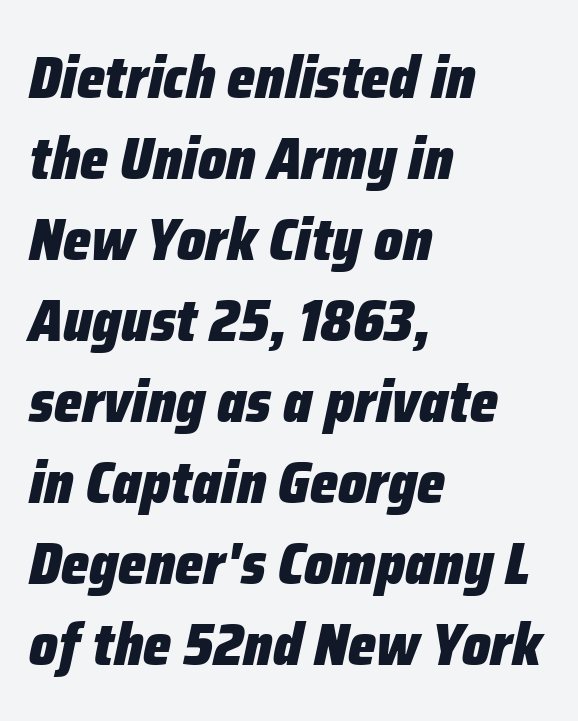
The image shows 60 px heavy, condensed type, italic (leaning right); set left-aligned, normal line spacing (1.35x), normal letter spacing, not underlined; low stroke contrast and a medium x-height.
